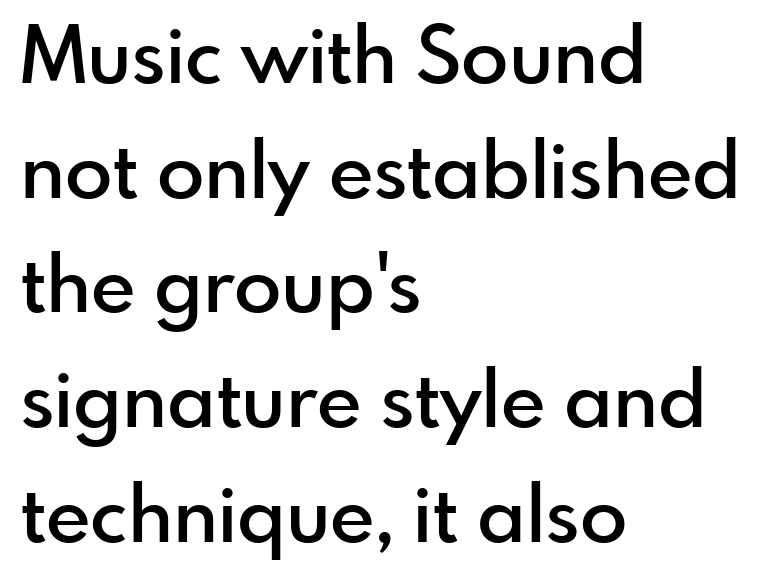
The image shows 78 px semibold sans-serif type, upright; set left-aligned, normal line spacing (1.47x), normal letter spacing, not underlined; a small x-height.
